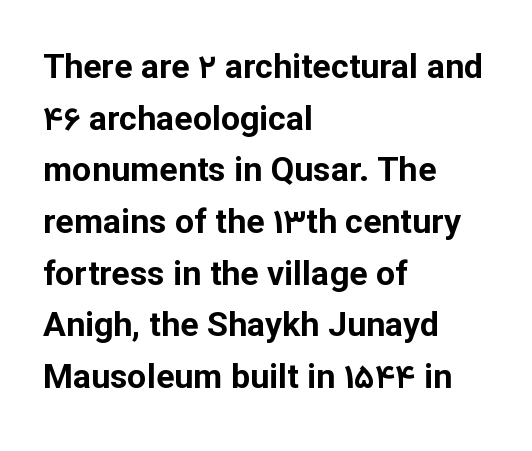
Vertical strokes here are truly vertical. The space beneath each line is pristine and unruled. Leading matches the norm, producing a regular column. The compositor pushed each line to the left boundary.
